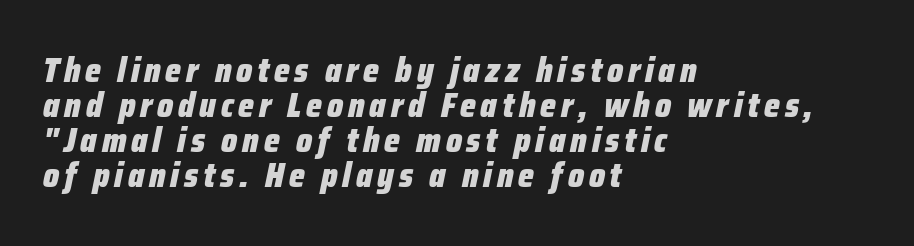
Weight check: bold — yes, fully. Very little white space separates one row of letters from the next. This sample is left-justified, so line endings fall wherever the words run out. Designer's note — italics engaged. The zone under the glyphs is completely vacant. Character widths vary here, with narrow letters taking less room than wide ones.
